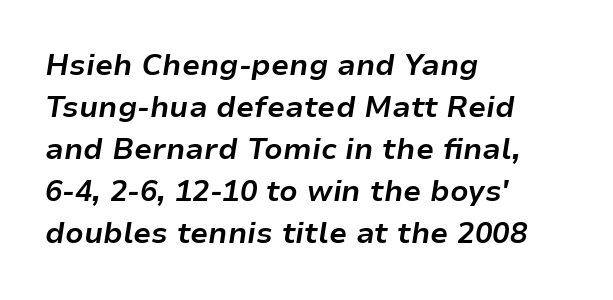
{"italic": "yes", "lean": "right", "slant_degrees": 9, "bold": "yes", "weight": "bold", "width": "normal", "stroke_contrast": "low", "x_height": "medium", "monospaced": "no", "underline": "no", "align": "left", "line_spacing": "normal", "line_spacing_ratio": 1.45, "letter_spacing": "normal", "letter_spacing_em": 0.0, "glyph_px": 29}
